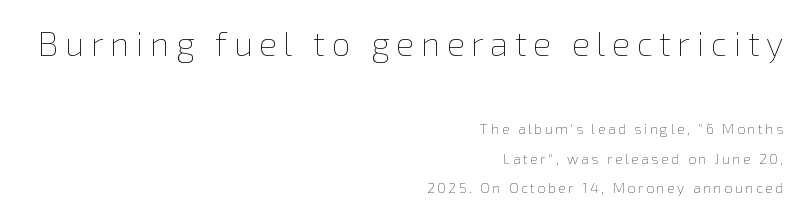
{"italic": "no", "bold": "no", "weight": "thin", "width": "normal", "stroke_contrast": "low", "x_height": "medium", "monospaced": "no", "underline": "no", "align": "right", "line_spacing": "loose", "line_spacing_ratio": 2.09, "larger_block": "first", "size_ratio": 2.43, "glyph_px": 34}
